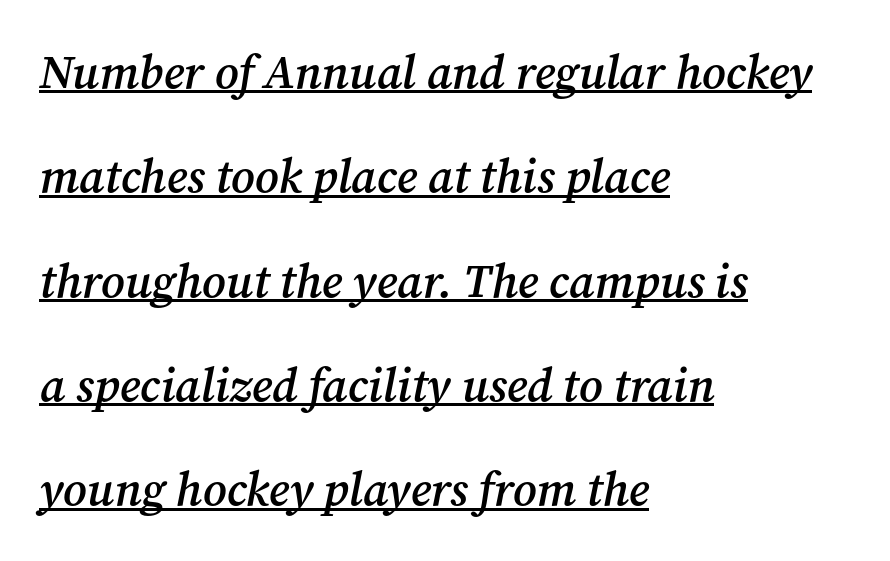
The image shows 47 px semibold serif type, italic (leaning right); set left-aligned, loose line spacing (2.22x), normal letter spacing, underlined; medium stroke contrast and a medium x-height.
